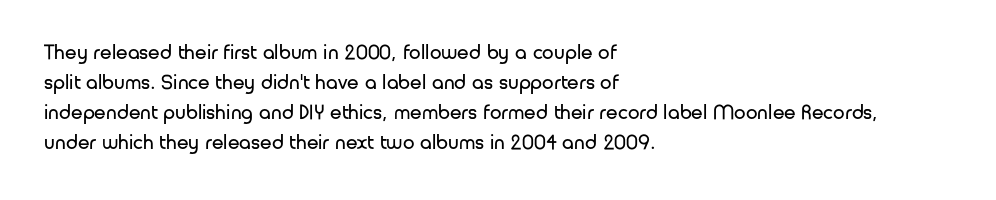
{"italic": "no", "bold": "no", "underline": "no", "align": "left", "line_spacing": "normal", "line_spacing_ratio": 1.43, "letter_spacing": "normal", "letter_spacing_em": 0.0, "glyph_px": 21}
